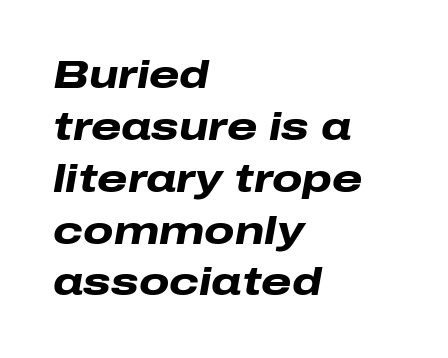
Q: Is the text bold? A: Yes.
Q: Is the text italic (slanted)? A: Yes, it leans right by about 10 degrees.
Q: Is the text underlined? A: No.
Q: How is the paragraph aligned? A: Left-aligned.
Q: Is the spacing between letters normal or unusually wide? A: Normal.
Q: Is the spacing between lines tight, normal or loose? A: Normal.
Q: Width (condensed, normal, or wide)? A: Wide.
Q: Stroke contrast? A: Low.
Q: x-height? A: Medium.
Q: Monospaced? A: No.
